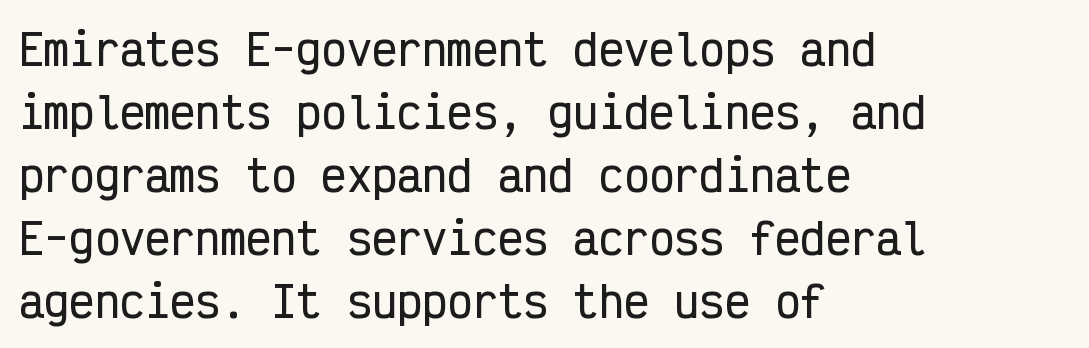
The image shows 42 px condensed sans-serif type, upright, monospaced; set left-aligned, normal line spacing (1.5x), normal letter spacing, not underlined; low stroke contrast and a medium x-height.
